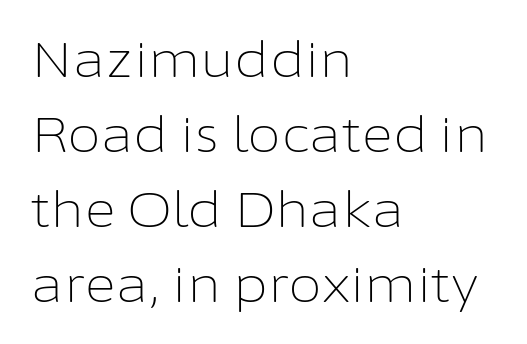
The vertical gap from one line to the next is medium. Descenders hang freely into open space. Every row of glyphs begins at an identical x-position on the left. Students, note that the glyphs here touch the page at normal intervals. Think of a printed novel: that variable character pitch is what you see here. This is the regular roman posture of the typeface.
